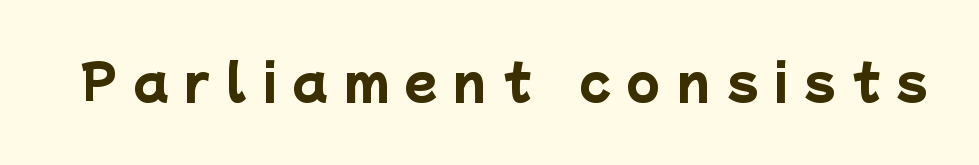
Caption: expanded tracking, letters set apart. Weight: bold. The text was rendered using a sans face with plain stroke endings. This sample has the flowing, uneven cadence of proportional lettering. Check under the words: just untouched page.
